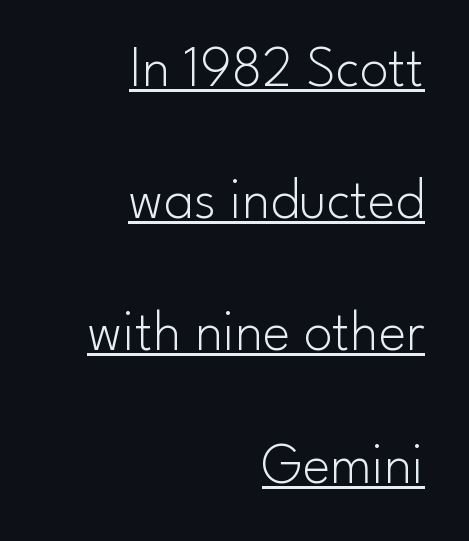
The image shows 58 px light sans-serif type, upright; set right-aligned, loose line spacing (2.28x), normal letter spacing, underlined; low stroke contrast and a small x-height.
